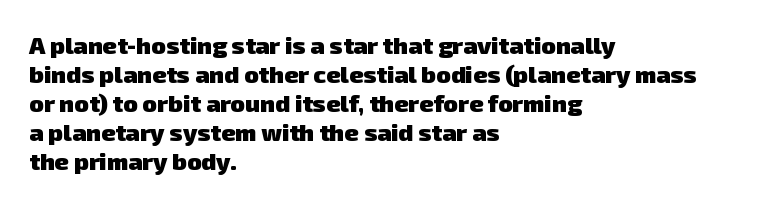
A student would call this left alignment; a typographer would say flush left, rag right. A typesetter would call this zero additional tracking. The zone under the glyphs is completely vacant. Pretty heavy lettering here — definitely bold.
